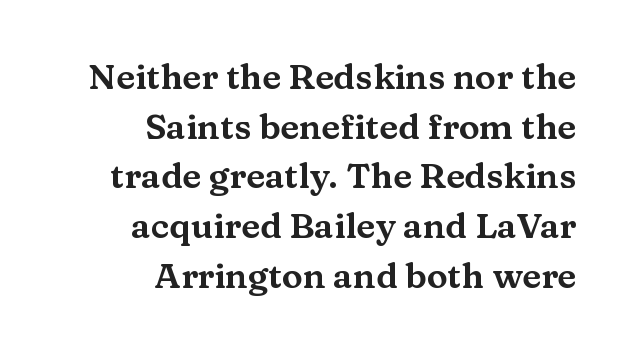
Q: Is the text italic (slanted)? A: No, it is upright.
Q: Is the typeface a serif or a sans-serif typeface? A: Serif.
Q: Is the text underlined? A: No.
Q: How is the paragraph aligned? A: Right-aligned.
Q: Is the spacing between letters normal or unusually wide? A: Normal.
Q: Is the spacing between lines tight, normal or loose? A: Normal.
Q: Width (condensed, normal, or wide)? A: Wide.
Q: Stroke contrast? A: Medium.
Q: x-height? A: Medium.
Q: Monospaced? A: No.
